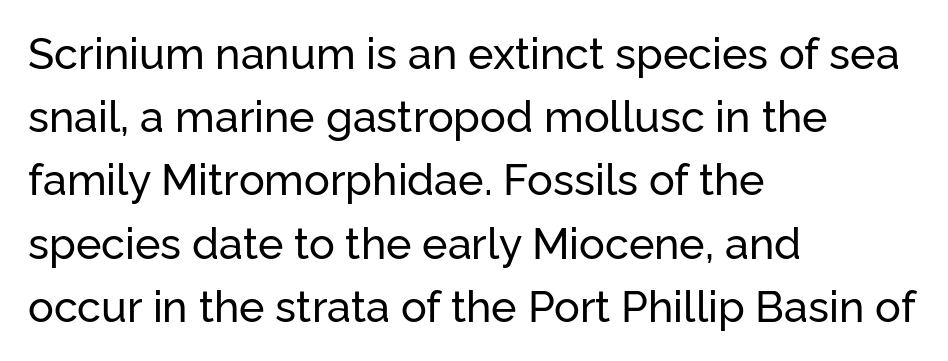
Character widths vary here, with narrow letters taking less room than wide ones. Just letters on the line, the space beneath them empty. Teacher's note: observe the even left margin — that is flush-left alignment. Type style note: lacks serifs. How would I describe the line gaps? Plain and ordinary.
